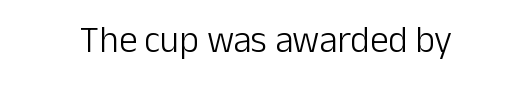
Q: Is the text bold? A: No.
Q: Is the text italic (slanted)? A: No, it is upright.
Q: Is the typeface a serif or a sans-serif typeface? A: Sans-serif.
Q: Is the text underlined? A: No.
Q: How is the paragraph aligned? A: Centered.
Q: Is the spacing between letters normal or unusually wide? A: Normal.
Q: Width (condensed, normal, or wide)? A: Normal.
Q: Stroke contrast? A: Low.
Q: x-height? A: Medium.
Q: Monospaced? A: No.
